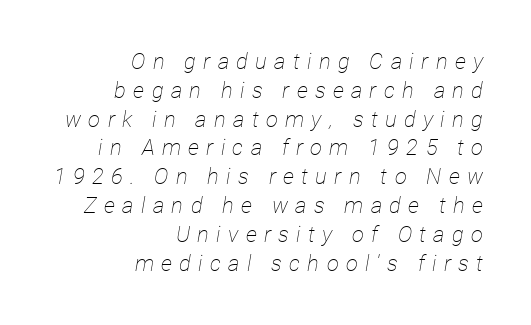
The image shows 22 px text type, italic (leaning right); set right-aligned, normal line spacing (1.31x), unusually wide letter spacing (+0.33 em), not underlined.
